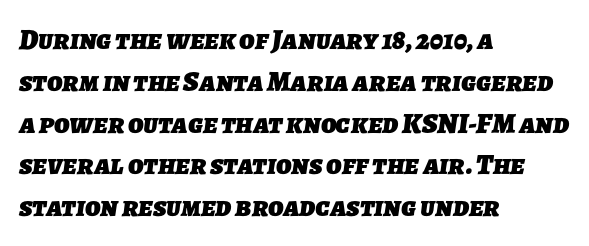
In terms of letterform style, serifs are entirely absent. Here the glyphs are tracked normally, forming tight word shapes. Set as a true bold cut, around the 700 mark. Whoever set this chose a conventional vertical rhythm. Proportional: the letters do not fall into vertical columns.
